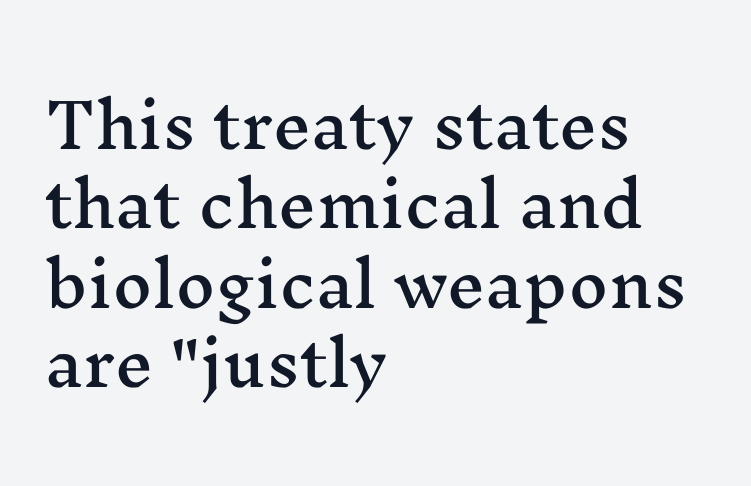
The image shows 61 px wide serif type, upright; set left-aligned, normal line spacing (1.3x), normal letter spacing, not underlined; medium stroke contrast and a medium x-height.
